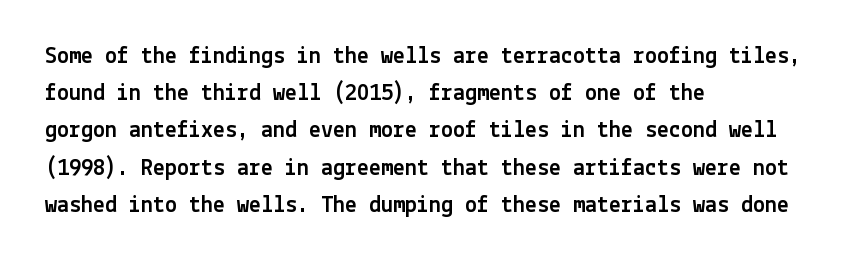
Interline gaps are of average width in this sample. The letters stand upright; this is a roman face. The face used here is rendered with its standard letterfit. Leftover space on each line is placed entirely after the last word. Beneath every word, the page is bare.
